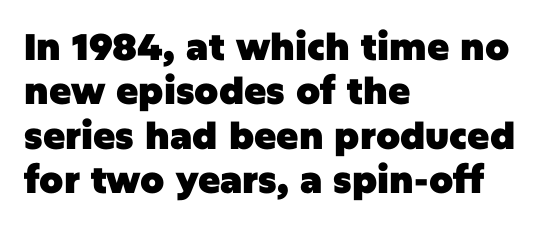
Q: Is the text bold? A: Yes.
Q: Is the text italic (slanted)? A: No, it is upright.
Q: Is the typeface a serif or a sans-serif typeface? A: Sans-serif.
Q: Is the text underlined? A: No.
Q: How is the paragraph aligned? A: Left-aligned.
Q: Is the spacing between letters normal or unusually wide? A: Normal.
Q: Width (condensed, normal, or wide)? A: Normal.
Q: Stroke contrast? A: Low.
Q: x-height? A: Large.
Q: Monospaced? A: No.
